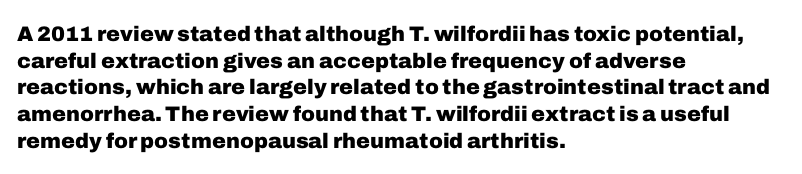
Q: Is the text bold? A: Yes.
Q: Is the text italic (slanted)? A: No, it is upright.
Q: Is the text underlined? A: No.
Q: How is the paragraph aligned? A: Left-aligned.
Q: Is the spacing between letters normal or unusually wide? A: Normal.
Q: Is the spacing between lines tight, normal or loose? A: Normal.
